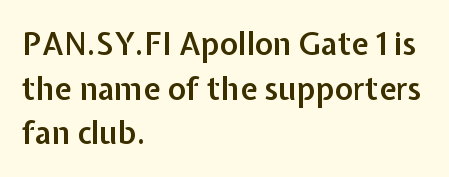
Has an underline been added? It has not. In terms of letterform style, serifs are entirely absent. Every stem runs plumb, perpendicular to the baseline. Each word holds together tightly as a unit, with standard inter-letter gaps. In CSS terms this would be text-align: left. These lines sit exactly where default settings would place them.
